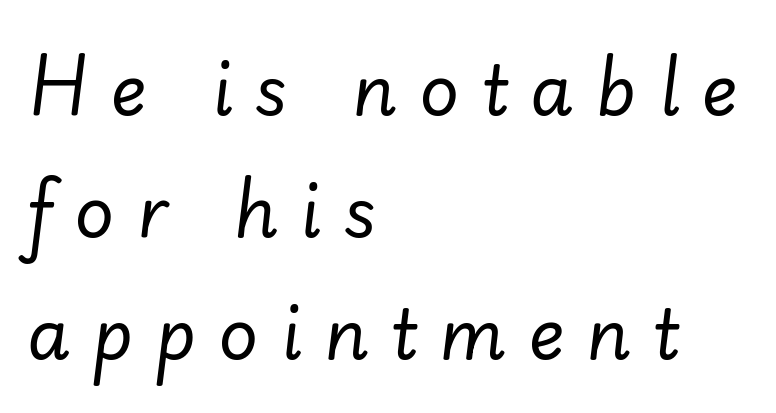
The image shows 69 px regular-weight type, italic (leaning right); set left-aligned, line spacing 1.77x, unusually wide letter spacing (+0.32 em), not underlined; low stroke contrast and a small x-height.
